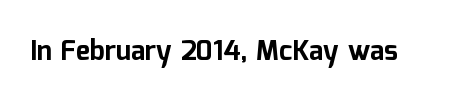
Q: Is the text bold? A: Yes.
Q: Is the text italic (slanted)? A: No, it is upright.
Q: Is the text underlined? A: No.
Q: Is the spacing between letters normal or unusually wide? A: Normal.
